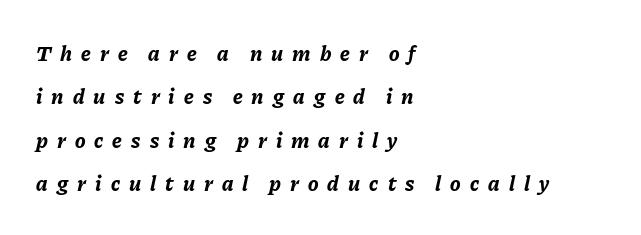
Quick note: italic. The gaps between neighbouring characters are conspicuously large. Visually the block forms a straight wall on the left and a jagged coastline on the right. This is heavy type, rendered in bold.
